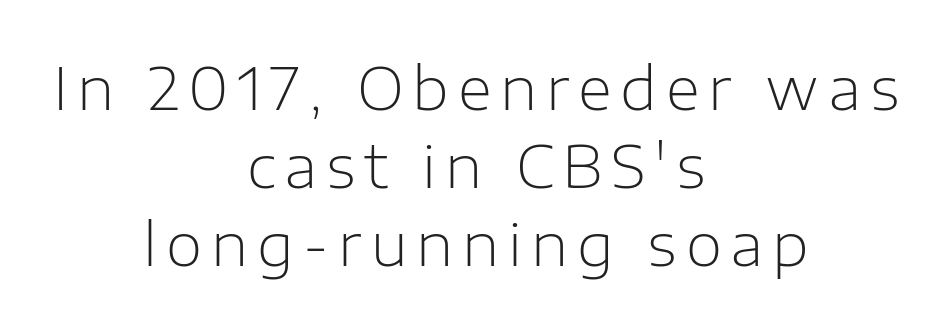
The image shows 59 px light sans-serif type, upright; set centered, normal line spacing (1.32x), not underlined; low stroke contrast and a medium x-height.
